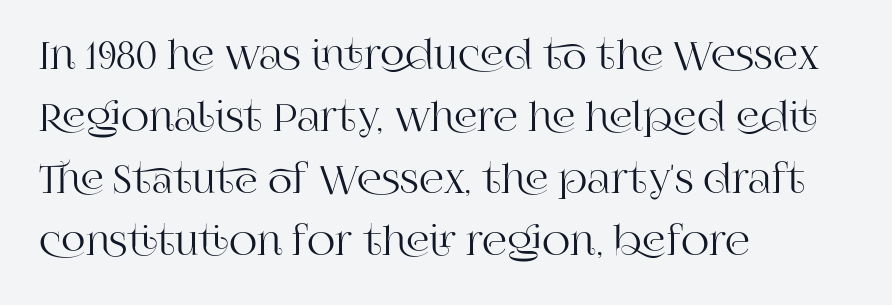
{"serif": "yes", "italic": "no", "width": "normal", "stroke_contrast": "high", "x_height": "large", "monospaced": "no", "underline": "no", "align": "left", "line_spacing": "normal", "line_spacing_ratio": 1.59, "letter_spacing": "normal", "letter_spacing_em": 0.0, "glyph_px": 39}
